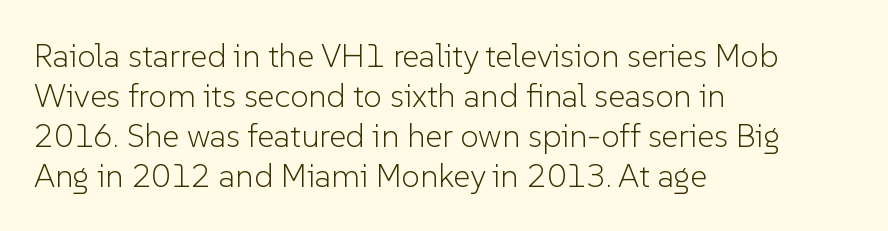
Stroke thickness stays within the range of a standard reading face or lighter. Lines of text with bare space underneath. The setting favours the left margin, as ordinary paragraphs usually do. Notice how the stems are strictly vertical — no italics here.
